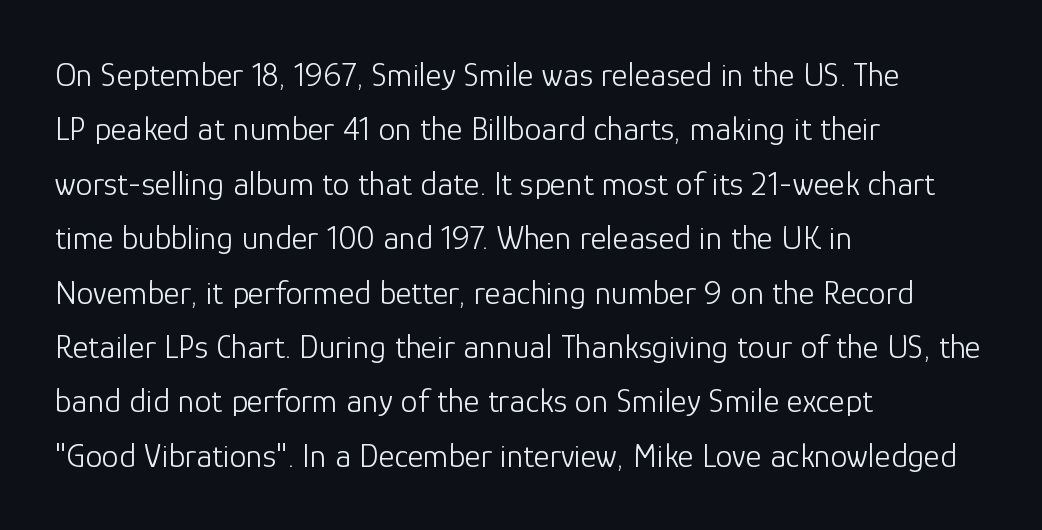
Q: Is the text bold? A: No.
Q: Is the text italic (slanted)? A: No, it is upright.
Q: Is the typeface a serif or a sans-serif typeface? A: Sans-serif.
Q: Is the text underlined? A: No.
Q: How is the paragraph aligned? A: Left-aligned.
Q: Is the spacing between letters normal or unusually wide? A: Normal.
Q: Is the spacing between lines tight, normal or loose? A: Normal.
Q: Width (condensed, normal, or wide)? A: Normal.
Q: Stroke contrast? A: Low.
Q: x-height? A: Medium.
Q: Monospaced? A: No.
